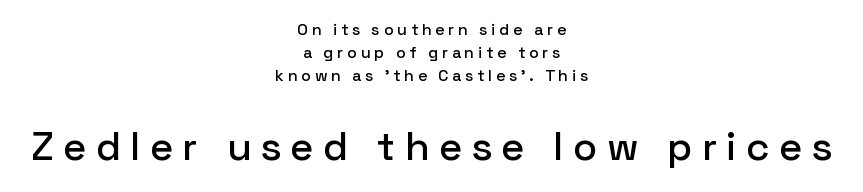
The image shows 40 px sans-serif type, upright; set centered, normal line spacing (1.44x), unusually wide letter spacing (+0.23 em), not underlined; the second (bottom) block is 2.5x larger; low stroke contrast and a medium x-height.
